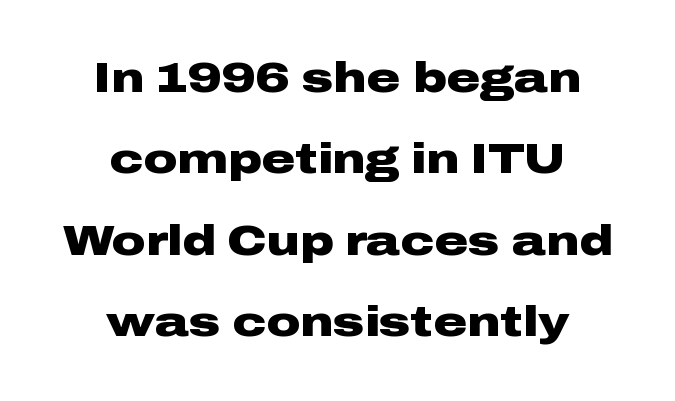
The image shows 42 px heavy, wide sans-serif type, upright; set centered, loose line spacing (1.94x), normal letter spacing, not underlined; low stroke contrast and a medium x-height.
